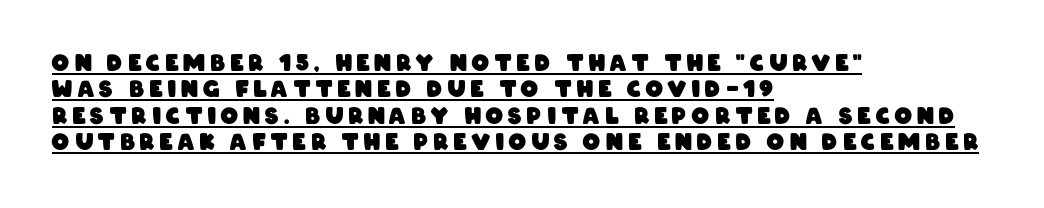
{"bold": "yes", "underline": "yes", "align": "left", "line_spacing_ratio": 1.2, "letter_spacing": "wide", "letter_spacing_em": 0.23, "glyph_px": 22}
